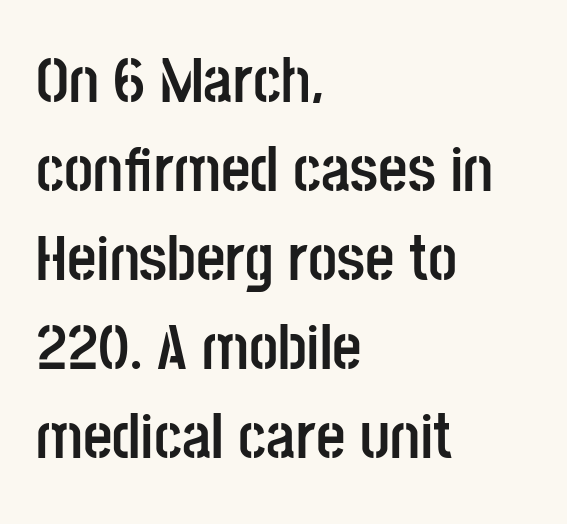
Compared with a centered layout, this one pins lines to the left instead. Default kerning and tracking; the words read as compact shapes. A typesetter would call this proportional, since set widths differ per character. Baseline-to-baseline distance is the conventional proportion of letter height.
